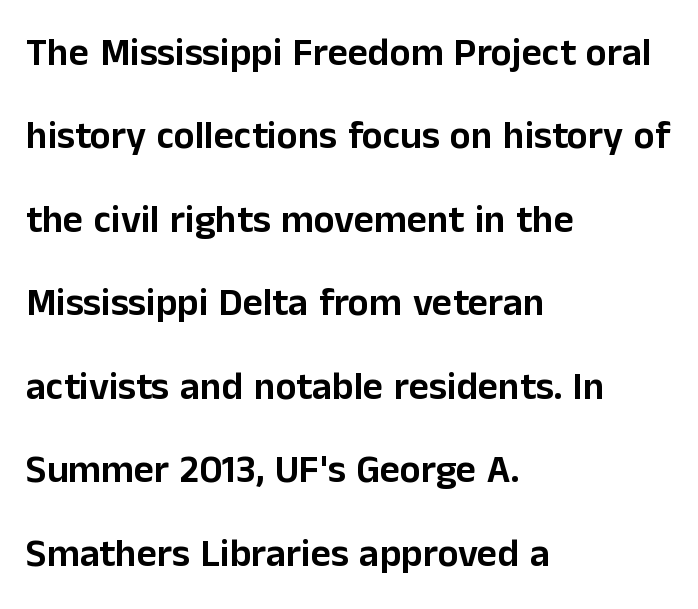
The image shows 39 px sans-serif type, upright; set left-aligned, loose line spacing (2.14x), normal letter spacing, not underlined; low stroke contrast and a medium x-height.
